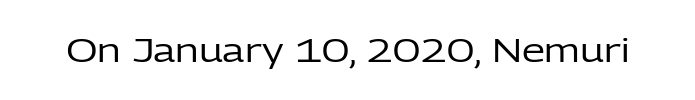
What stands out about the letter spacing? Nothing — it is the standard amount. Quick note: not italic, upright. Just letters on the line, the space beneath them empty. This is not heavy type; no bold has been used. Grotesque or geometric, the face here clearly has no serifs.
